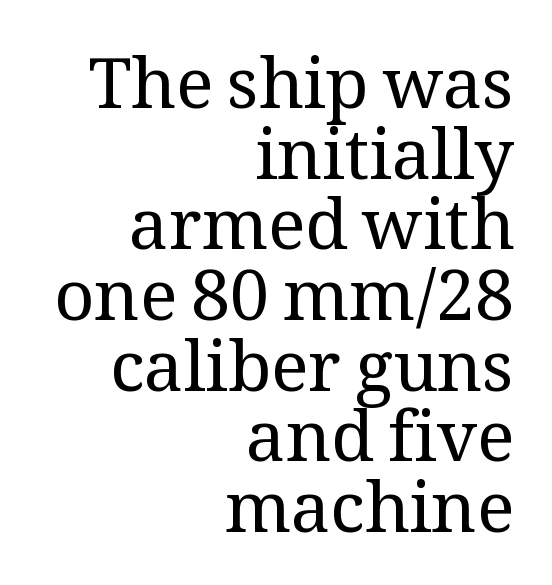
Baseline-to-baseline distance is barely more than the letter height. Is this a fixed-width face? No — the glyphs have proportional, varying widths. Does the copy run flush right? Yes — the right margin is perfectly even. Caption: standard tracking, unaltered.
